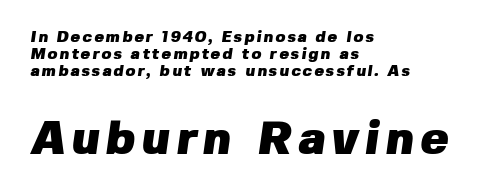
Q: Is the text bold? A: Yes.
Q: Is the typeface a serif or a sans-serif typeface? A: Sans-serif.
Q: Is the text underlined? A: No.
Q: How is the paragraph aligned? A: Left-aligned.
Q: Is the spacing between lines tight, normal or loose? A: Tight.
Q: Which block of text is set in a larger size, the first (top) or the second (bottom)? A: The second (bottom) one.
Q: Width (condensed, normal, or wide)? A: Normal.
Q: Stroke contrast? A: Low.
Q: x-height? A: Medium.
Q: Monospaced? A: No.
